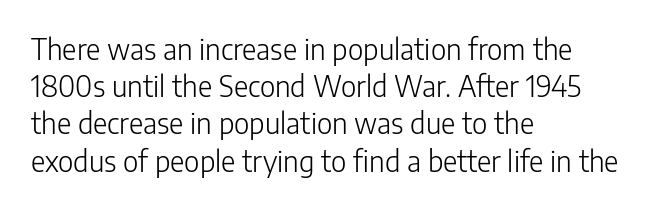
Q: Is the text bold? A: No.
Q: Is the text italic (slanted)? A: No, it is upright.
Q: Is the typeface a serif or a sans-serif typeface? A: Sans-serif.
Q: Is the text underlined? A: No.
Q: How is the paragraph aligned? A: Left-aligned.
Q: Is the spacing between letters normal or unusually wide? A: Normal.
Q: Is the spacing between lines tight, normal or loose? A: Normal.
Q: Width (condensed, normal, or wide)? A: Normal.
Q: Stroke contrast? A: Low.
Q: x-height? A: Medium.
Q: Monospaced? A: No.
